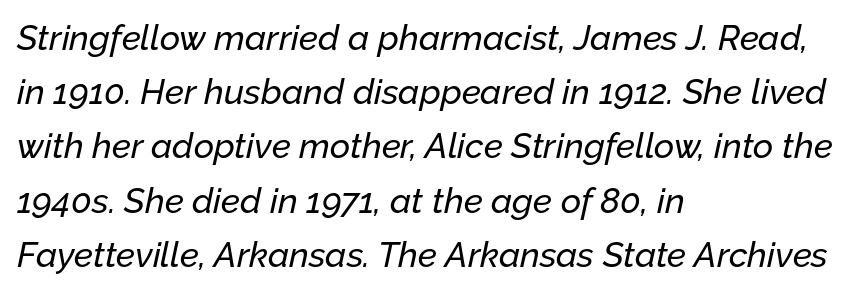
Quick note: interline space is typical. The tracking reads as untouched default to a designer's eye. Unmarked baselines from the first word to the last. Think of a printed novel: that variable character pitch is what you see here.
